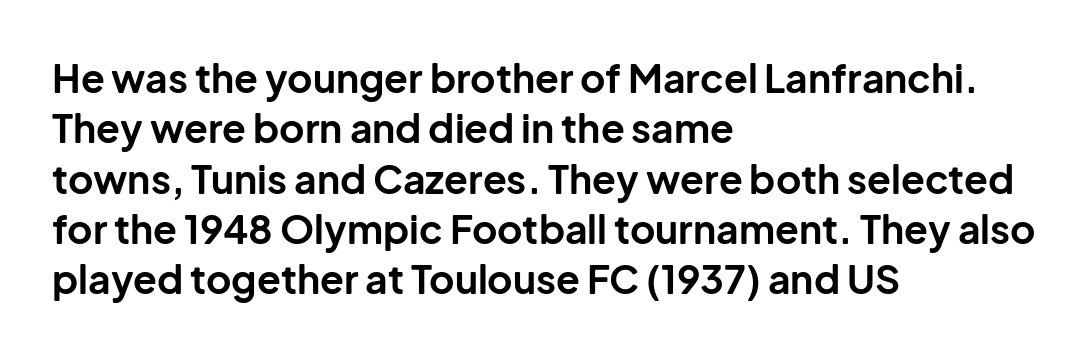
Q: Is the text bold? A: Yes.
Q: Is the text italic (slanted)? A: No, it is upright.
Q: Is the typeface a serif or a sans-serif typeface? A: Sans-serif.
Q: Is the text underlined? A: No.
Q: How is the paragraph aligned? A: Left-aligned.
Q: Is the spacing between letters normal or unusually wide? A: Normal.
Q: Is the spacing between lines tight, normal or loose? A: Normal.
Q: Width (condensed, normal, or wide)? A: Normal.
Q: Stroke contrast? A: Low.
Q: x-height? A: Medium.
Q: Monospaced? A: No.
